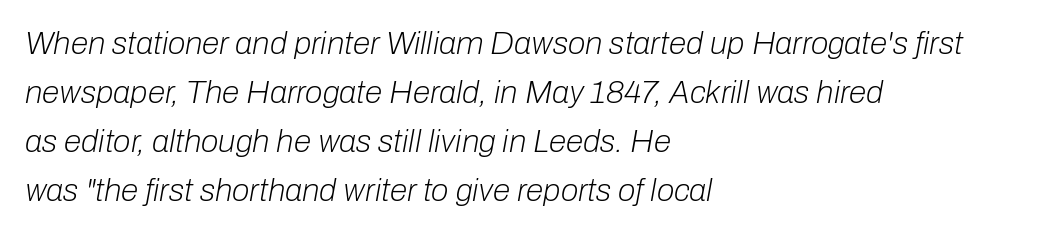
Each letter keeps its own natural width here, so spacing adapts to shape. Quick note: italic. Stems here are at most as thick as an everyday book face. One glance says typical: line gaps are just what's usual. Characters follow at the spacing the type designer built in. The ragged edge is on the right, which tells us the setting is flush left.
